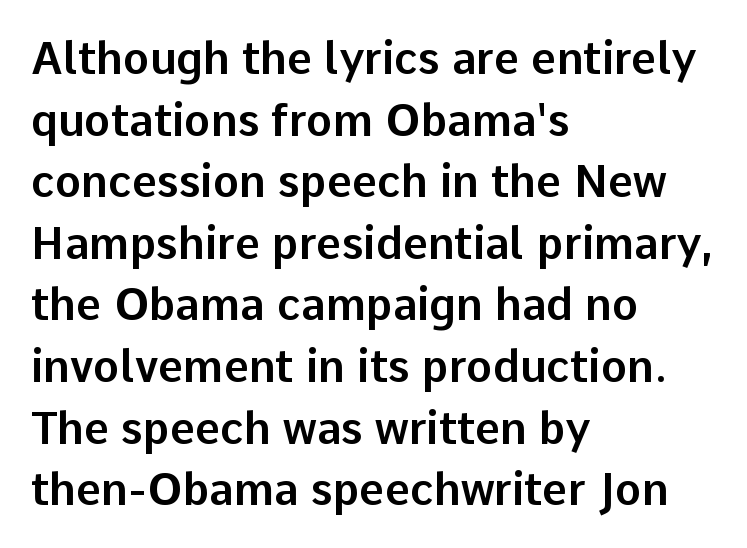
The image shows 44 px sans-serif type, upright; set left-aligned, normal line spacing (1.4x), normal letter spacing, not underlined; low stroke contrast and a medium x-height.
